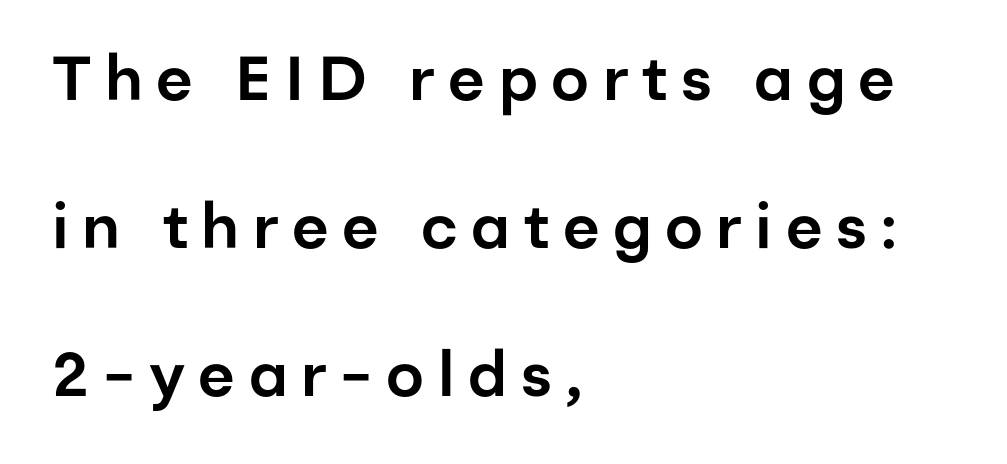
Horizontal alignment here is leftward, the default for most running prose. Characters follow at a spacing far wider than the type designer built in. Posture: upright roman. Nobody drew a line under any word here.
